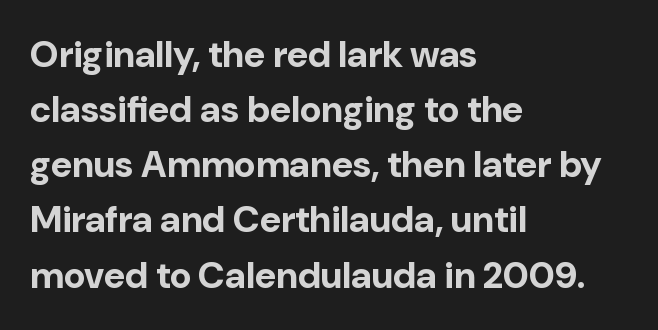
Q: Is the text bold? A: Yes.
Q: Is the text italic (slanted)? A: No, it is upright.
Q: Is the typeface a serif or a sans-serif typeface? A: Sans-serif.
Q: Is the text underlined? A: No.
Q: How is the paragraph aligned? A: Left-aligned.
Q: Is the spacing between letters normal or unusually wide? A: Normal.
Q: Is the spacing between lines tight, normal or loose? A: Normal.
Q: Width (condensed, normal, or wide)? A: Normal.
Q: Stroke contrast? A: Low.
Q: x-height? A: Medium.
Q: Monospaced? A: No.
